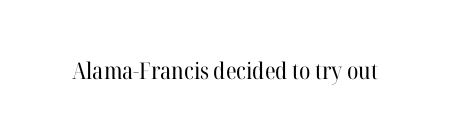
Q: Is the text bold? A: No.
Q: Is the text italic (slanted)? A: No, it is upright.
Q: Is the text underlined? A: No.
Q: Is the spacing between letters normal or unusually wide? A: Normal.
